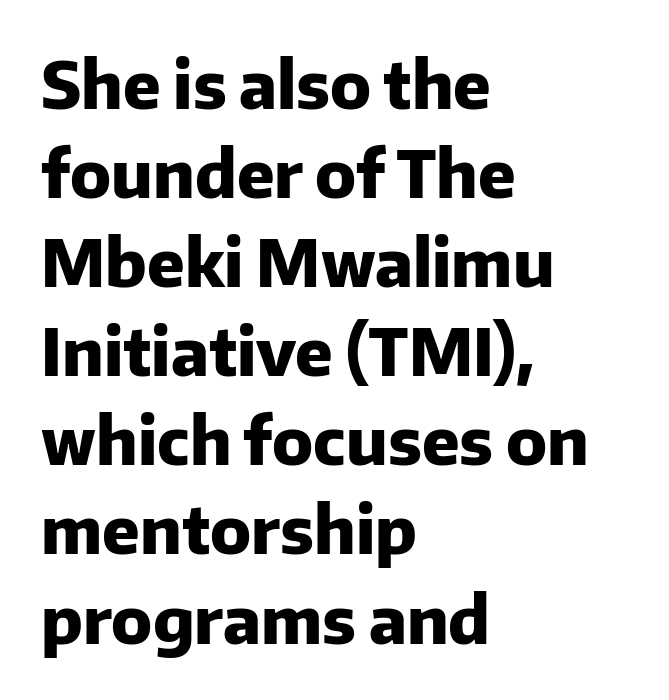
Q: Is the text bold? A: Yes.
Q: Is the text italic (slanted)? A: No, it is upright.
Q: Is the typeface a serif or a sans-serif typeface? A: Sans-serif.
Q: Is the text underlined? A: No.
Q: How is the paragraph aligned? A: Left-aligned.
Q: Is the spacing between letters normal or unusually wide? A: Normal.
Q: Is the spacing between lines tight, normal or loose? A: Normal.
Q: Width (condensed, normal, or wide)? A: Normal.
Q: Stroke contrast? A: Low.
Q: x-height? A: Medium.
Q: Monospaced? A: No.
